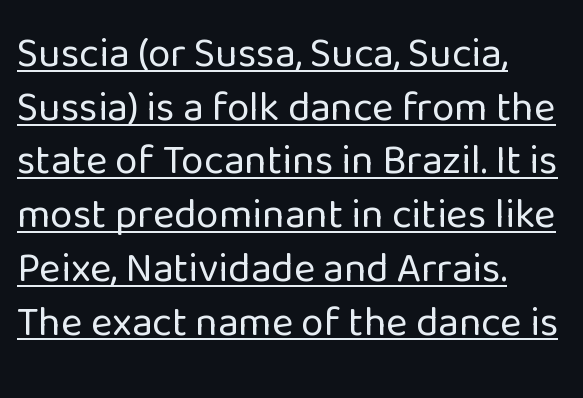
The image shows 41 px regular-weight sans-serif type, upright; set left-aligned, normal line spacing (1.31x), normal letter spacing, underlined; low stroke contrast and a medium x-height.
